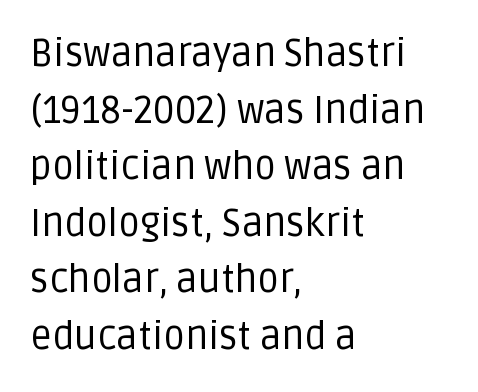
Spacing verdict: proportional, widths tailored to each character. The axis of the letterforms is exactly vertical. How would I describe the line gaps? Plain and ordinary. Does extra space separate the letters? No, they use regular spacing.
